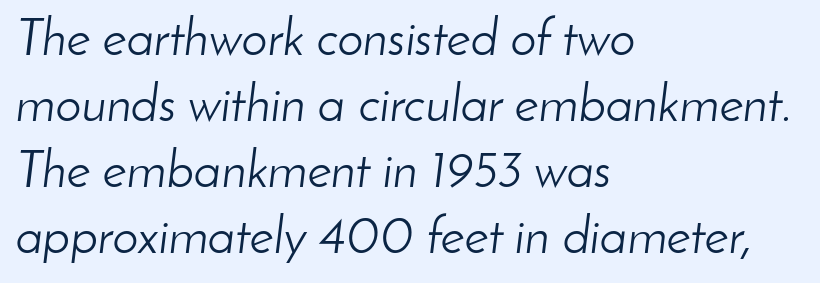
{"italic": "yes", "lean": "right", "slant_degrees": 8, "bold": "no", "weight": "light", "width": "normal", "stroke_contrast": "low", "x_height": "small", "monospaced": "no", "underline": "no", "align": "left", "line_spacing": "normal", "line_spacing_ratio": 1.27, "letter_spacing": "normal", "letter_spacing_em": 0.0, "glyph_px": 52}
